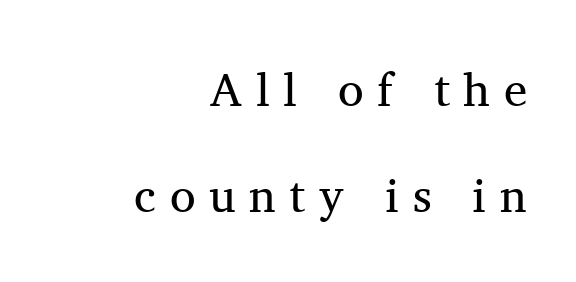
The leading is generous, giving the passage an open texture. The passage shown is typed in a proportional face where columns would drift. This is not heavy type; no bold has been used. Decoration check: the copy has no underline.
